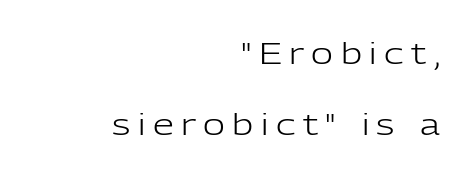
The paragraph shown leans on its right margin. Unlike italic type, these characters show no tilt at all. The passage shown is typeset with a sans-serif family. Glance below the letters and you will spot only blank space.
